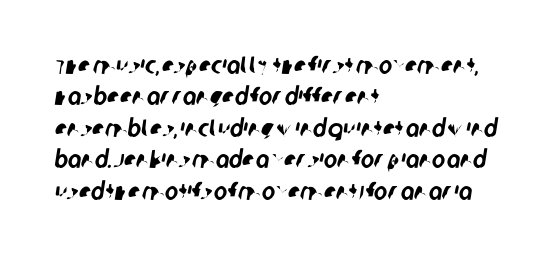
Q: Is the text underlined? A: No.
Q: How is the paragraph aligned? A: Left-aligned.
Q: Is the spacing between letters normal or unusually wide? A: Normal.
Q: Is the spacing between lines tight, normal or loose? A: Normal.
